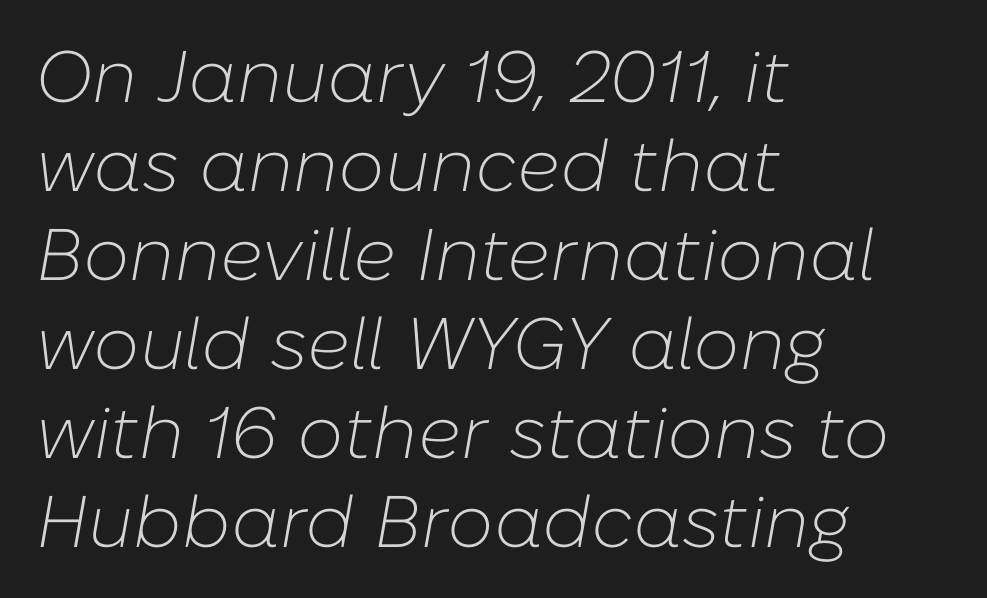
Q: Is the text bold? A: No.
Q: Is the text italic (slanted)? A: Yes, it leans right by about 10 degrees.
Q: Is the text underlined? A: No.
Q: How is the paragraph aligned? A: Left-aligned.
Q: Is the spacing between letters normal or unusually wide? A: Normal.
Q: Width (condensed, normal, or wide)? A: Normal.
Q: Stroke contrast? A: Low.
Q: x-height? A: Medium.
Q: Monospaced? A: No.
